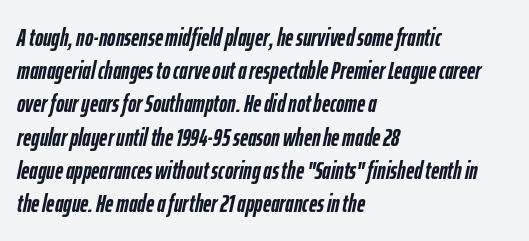
The area under the type is left untouched. Would a proofreader flag this as italicized? Yes. Tracking here is standard; glyphs follow each other at the usual distance. Visually the block forms a straight wall on the left and a jagged coastline on the right. A dark, heavy texture on the line: the type is bold. Evenly set lines give the paragraph a standard silhouette.
